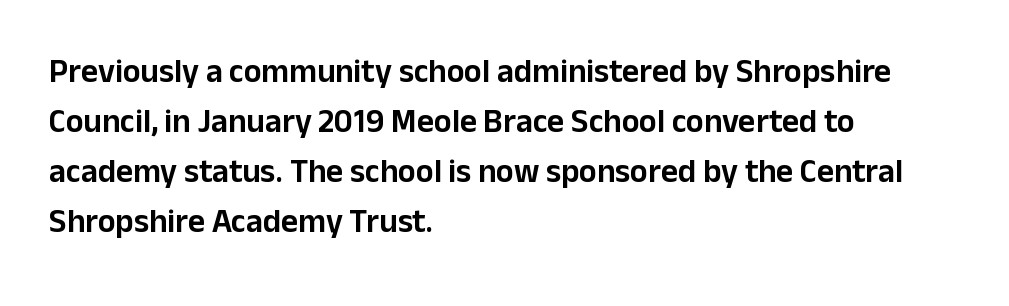
Q: Is the text italic (slanted)? A: No, it is upright.
Q: Is the typeface a serif or a sans-serif typeface? A: Sans-serif.
Q: Is the text underlined? A: No.
Q: How is the paragraph aligned? A: Left-aligned.
Q: Is the spacing between letters normal or unusually wide? A: Normal.
Q: Is the spacing between lines tight, normal or loose? A: Normal.
Q: Width (condensed, normal, or wide)? A: Normal.
Q: Stroke contrast? A: Low.
Q: x-height? A: Medium.
Q: Monospaced? A: No.
